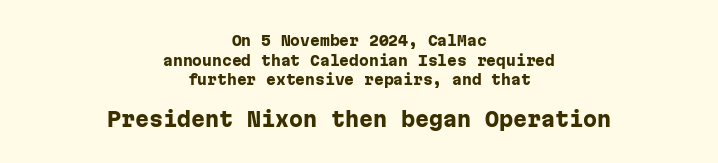
{"italic": "no", "bold": "yes", "underline": "no", "align": "center", "line_spacing": "normal", "line_spacing_ratio": 1.4, "letter_spacing": "normal", "letter_spacing_em": 0.0, "larger_block": "second", "size_ratio": 1.43, "glyph_px": 20}
